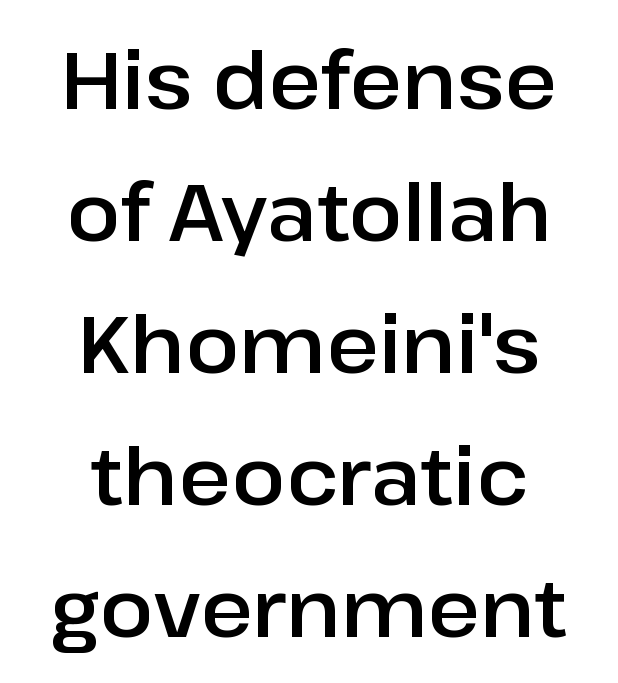
The image shows 80 px sans-serif type, upright; set centered, normal line spacing (1.65x), normal letter spacing, not underlined; low stroke contrast and a medium x-height.
